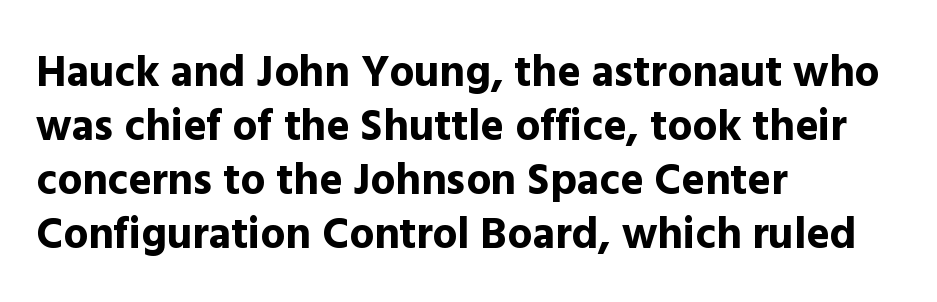
{"serif": "no", "italic": "no", "bold": "yes", "weight": "bold", "width": "normal", "x_height": "medium", "monospaced": "no", "underline": "no", "align": "left", "line_spacing_ratio": 1.23, "letter_spacing": "normal", "letter_spacing_em": 0.0, "glyph_px": 44}
